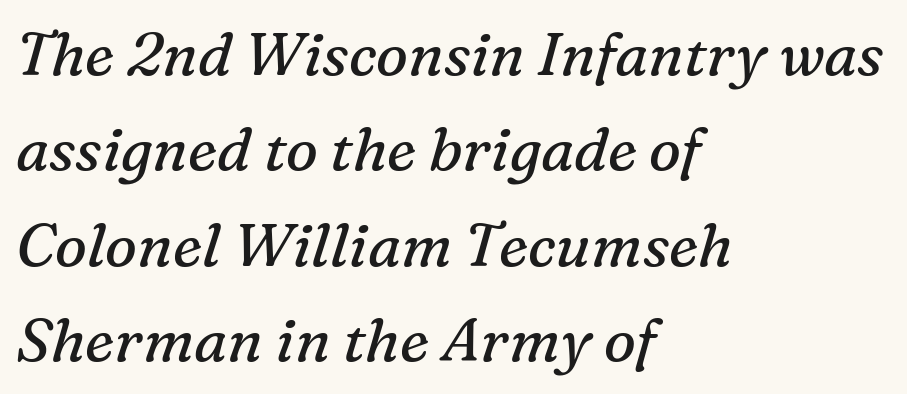
The image shows 60 px regular-weight serif type, italic (leaning right); set left-aligned, normal line spacing (1.59x), normal letter spacing, not underlined; medium stroke contrast and a medium x-height.
